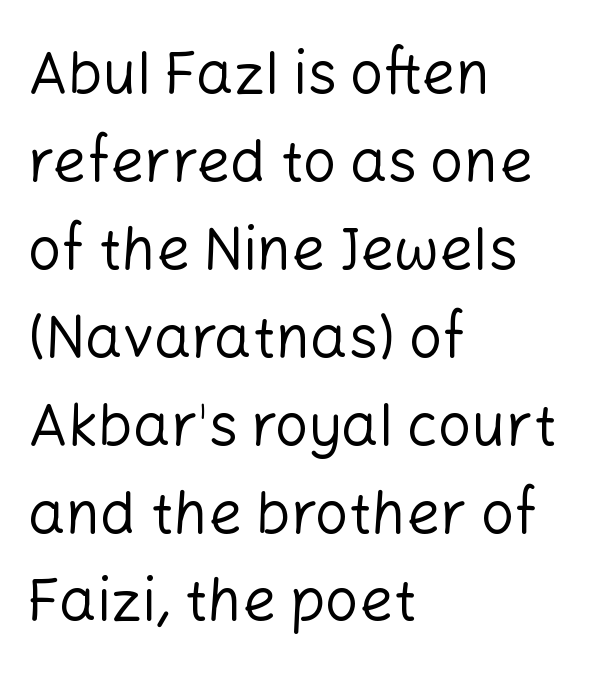
The image shows 59 px regular-weight sans-serif type, upright; set left-aligned, normal line spacing (1.49x), normal letter spacing, not underlined; low stroke contrast and a medium x-height.
